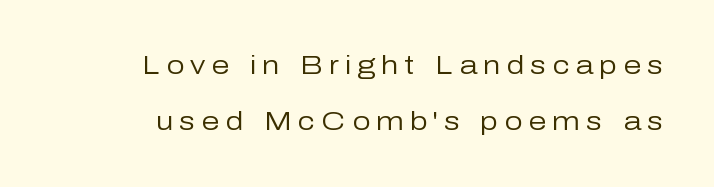
Q: Is the text bold? A: No.
Q: Is the text italic (slanted)? A: No, it is upright.
Q: Is the text underlined? A: No.
Q: Is the spacing between letters normal or unusually wide? A: Unusually wide.
Q: Is the spacing between lines tight, normal or loose? A: Loose.
